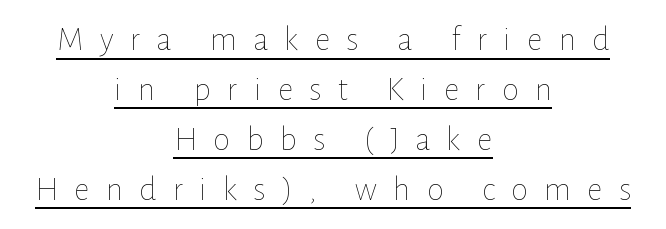
The image shows 34 px thin type, upright; set centered, normal line spacing (1.47x), unusually wide letter spacing (+0.48 em), underlined; low stroke contrast and a medium x-height.
